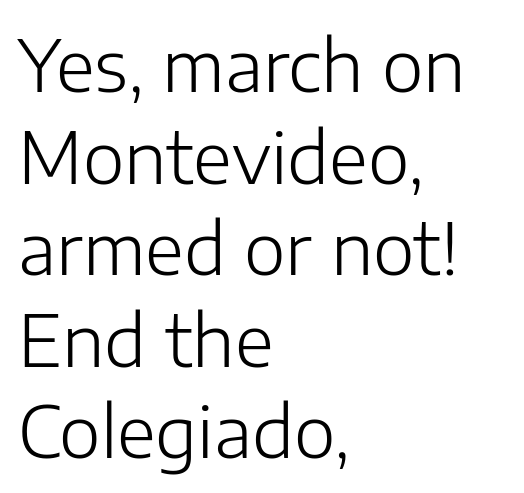
The image shows 71 px light sans-serif type, upright; set left-aligned, normal line spacing (1.29x), normal letter spacing, not underlined; low stroke contrast and a medium x-height.
